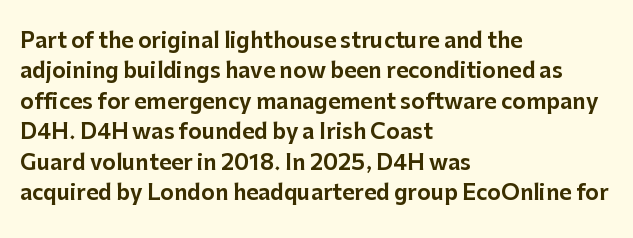
Q: Is the text italic (slanted)? A: No, it is upright.
Q: Is the text underlined? A: No.
Q: How is the paragraph aligned? A: Left-aligned.
Q: Is the spacing between letters normal or unusually wide? A: Normal.
Q: Is the spacing between lines tight, normal or loose? A: Normal.
